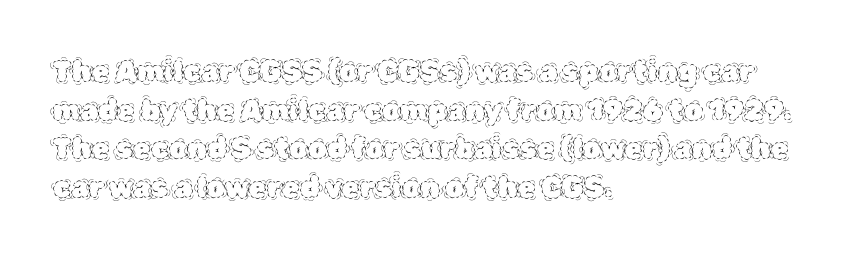
{"italic": "no", "bold": "no", "weight": "thin", "width": "normal", "x_height": "large", "monospaced": "no", "underline": "no", "align": "left", "line_spacing": "normal", "line_spacing_ratio": 1.33, "letter_spacing": "normal", "letter_spacing_em": 0.0, "glyph_px": 29}
